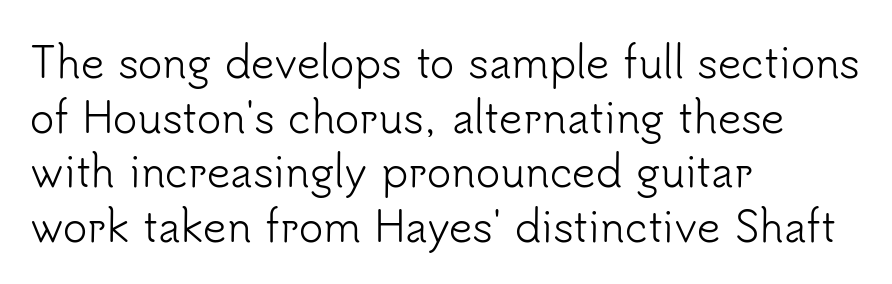
The image shows 41 px light sans-serif type, upright; set left-aligned, normal line spacing (1.33x), normal letter spacing, not underlined; low stroke contrast and a small x-height.
